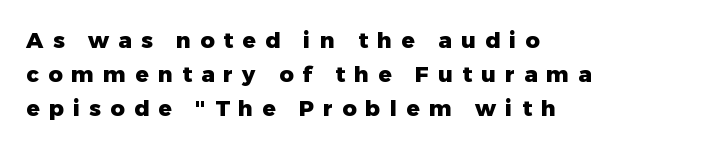
Tracking here is generous; glyphs stand well apart from one another. Does the lettering tilt? It doesn't — this is upright. Descenders are the only things crossing below the line. The typesetter chose a ragged-right arrangement here. Line spacing here is normal. The characters look thick and weighty, a clear bold.
